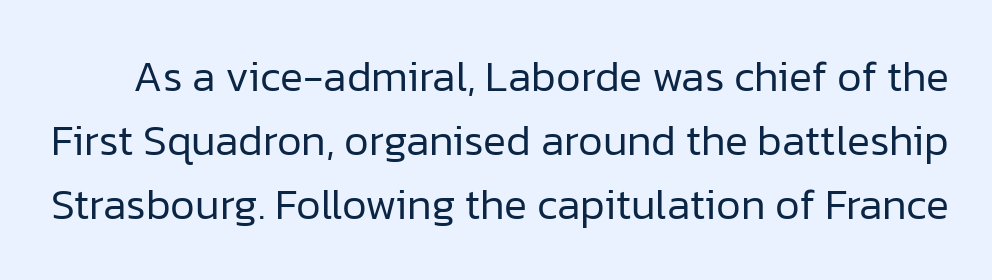
The image shows 43 px regular-weight sans-serif type, upright; set normal line spacing (1.49x), normal letter spacing, not underlined; low stroke contrast and a medium x-height.
